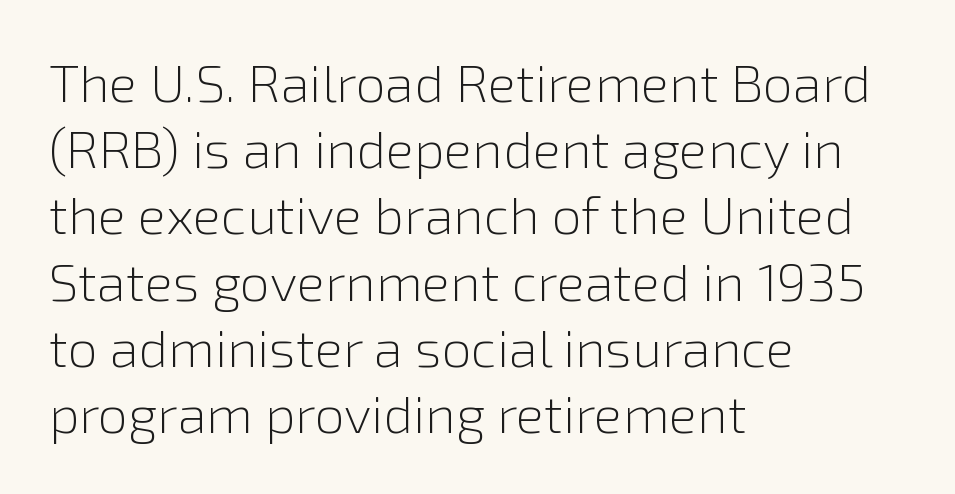
The image shows 53 px light sans-serif type, upright; set left-aligned, normal line spacing (1.25x), normal letter spacing, not underlined; low stroke contrast and a medium x-height.
